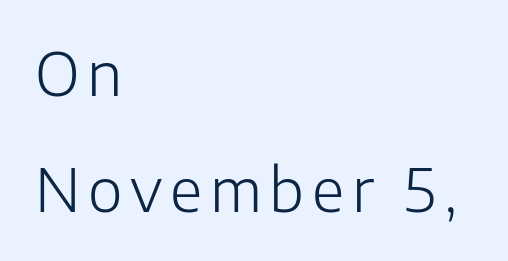
The image shows 59 px light sans-serif type, upright; set left-aligned, loose line spacing (1.97x), not underlined; low stroke contrast and a medium x-height.
